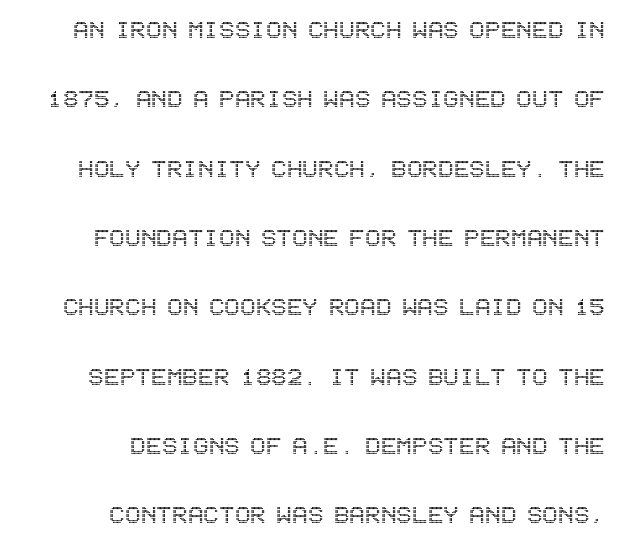
In terms of posture, this sample is upright. Right-aligned paragraph, ragged on the left. The vertical gap from one line to the next is large. The space directly below the letters is spotless. Observe the ordinary spacing: letters are neighbours, not strangers.
